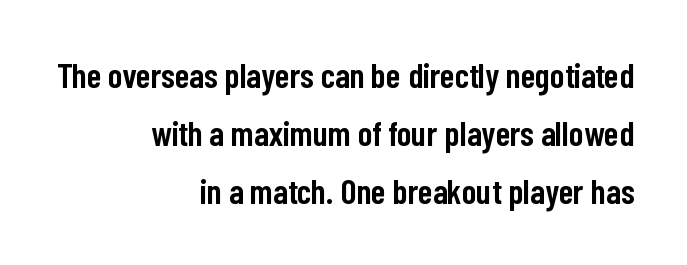
{"serif": "no", "italic": "no", "bold": "semi", "weight": "semibold", "width": "condensed", "stroke_contrast": "low", "x_height": "medium", "monospaced": "no", "underline": "no", "align": "right", "line_spacing": "normal", "line_spacing_ratio": 1.66, "letter_spacing": "normal", "letter_spacing_em": 0.0, "glyph_px": 35}
